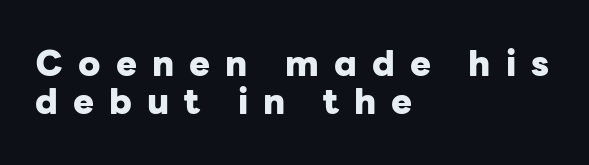
Varying glyph widths throughout — classic text-font behaviour. Unlike a traditional serif, this face leaves its strokes unadorned. Look at the stroke-to-counter ratio: heavy, a bold. Vertically, the passage feels compressed, each row crowding the next. The glyphs are unaccompanied by any horizontal stroke below them. Someone cranked the tracking dial way up on this one.
